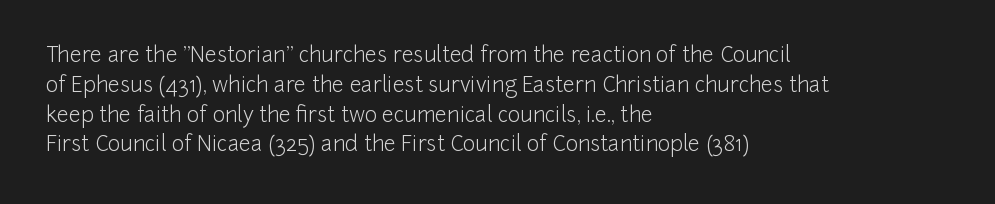
Q: Is the text bold? A: No.
Q: Is the text italic (slanted)? A: No, it is upright.
Q: Is the text underlined? A: No.
Q: How is the paragraph aligned? A: Left-aligned.
Q: Is the spacing between letters normal or unusually wide? A: Normal.
Q: Is the spacing between lines tight, normal or loose? A: Normal.
